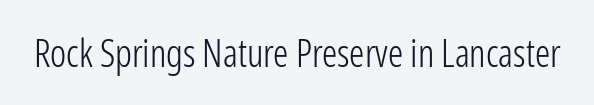
The image shows 38 px light, condensed sans-serif type, upright; set normal letter spacing, not underlined; low stroke contrast and a medium x-height.
